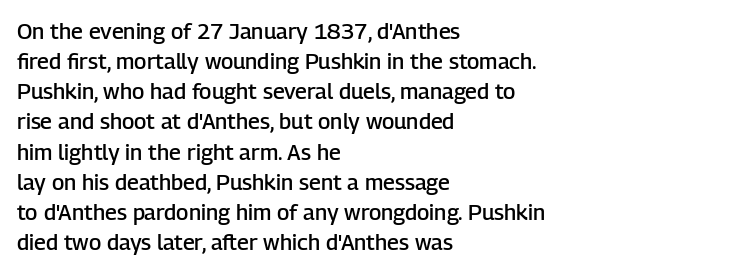
The rows are spaced the way most documents space them. Default kerning and tracking; the words read as compact shapes. Reading down the block, your eye returns to a fixed left position each line. The lettering stays uniformly vertical, giving the passage a roman look. Set as a demibold, roughly 600 on the weight scale.
